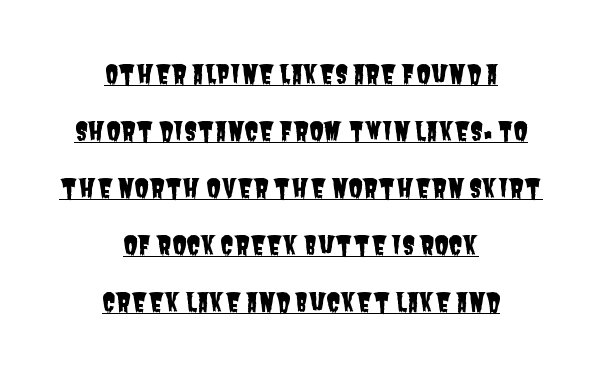
The image shows 26 px text type; set centered, loose line spacing (2.19x), normal letter spacing, underlined.
